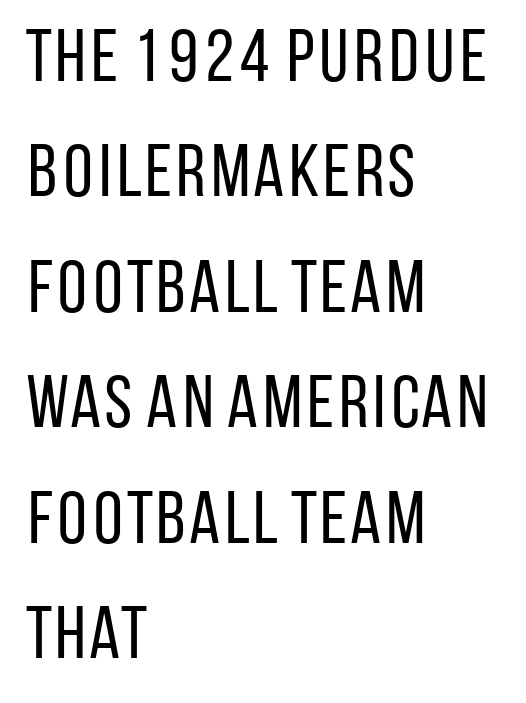
{"serif": "no", "italic": "no", "bold": "no", "weight": "regular", "width": "condensed", "stroke_contrast": "low", "x_height": "large", "monospaced": "no", "underline": "no", "align": "left", "line_spacing": "normal", "line_spacing_ratio": 1.56, "letter_spacing": "normal", "letter_spacing_em": 0.0, "glyph_px": 74}
